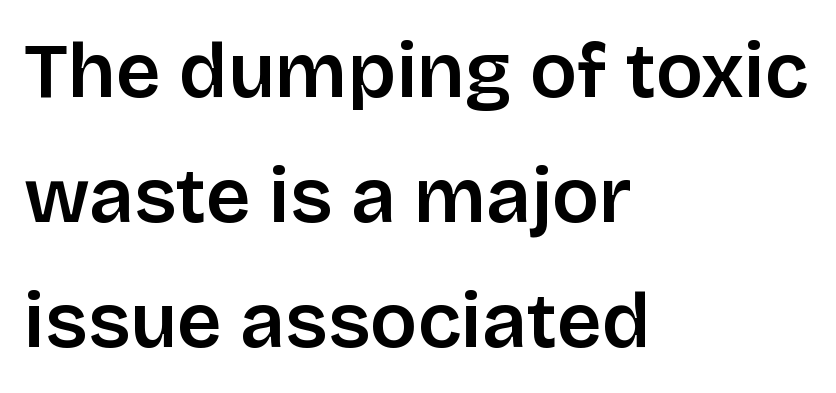
Glyph-to-glyph distance matches everyday printed text. Descender tails drop into unmarked territory. This sample keeps an unexceptional amount of space between lines. A typesetter would mark this as roman, not italic. Is this a sans? Yes — the strokes have no serifs. The letters advance in unequal steps, a hallmark of proportional type.
